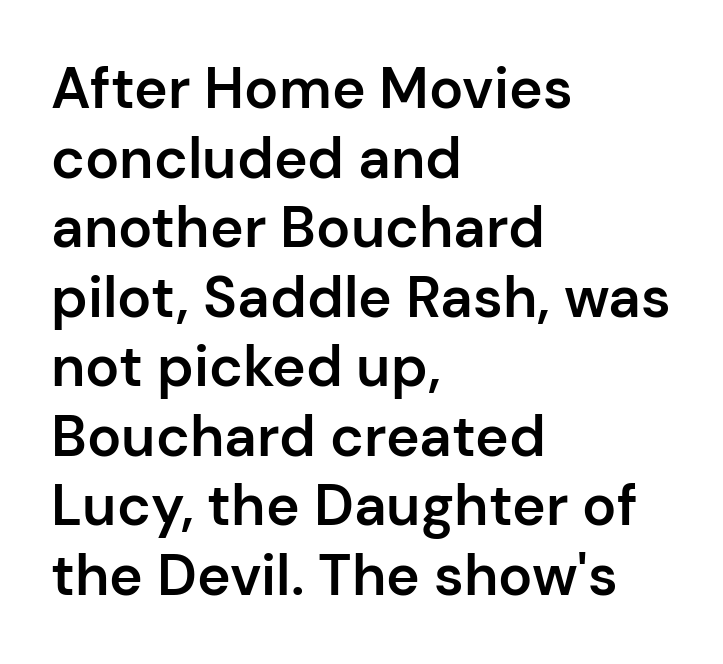
The image shows 57 px semibold sans-serif type, upright; set left-aligned, line spacing 1.22x, normal letter spacing, not underlined; low stroke contrast and a medium x-height.
